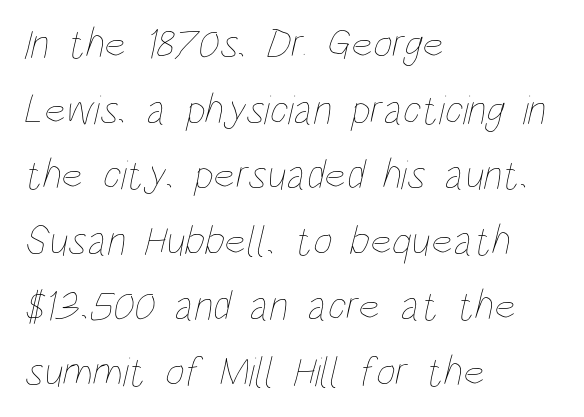
Q: Is the text bold? A: No.
Q: Is the text underlined? A: No.
Q: How is the paragraph aligned? A: Left-aligned.
Q: Is the spacing between letters normal or unusually wide? A: Normal.
Q: Is the spacing between lines tight, normal or loose? A: Normal.
Q: Width (condensed, normal, or wide)? A: Condensed.
Q: Stroke contrast? A: Low.
Q: x-height? A: Large.
Q: Monospaced? A: No.
